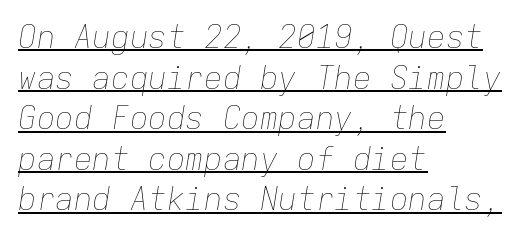
The passage shown is underscored from start to finish. Fixed-width glyphs throughout — classic coding-font behaviour. Is the letter spacing exaggerated? No — it looks like the ordinary default. The designer left line spacing at the default.
